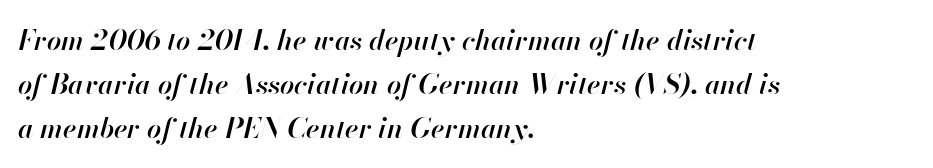
The rows are spaced the way most documents space them. Designer's note — italics engaged. The lines are quadded left. Heft: intermediate — a semibold. Plain, unruled lines of type. These lines keep a tight, regular rhythm from letter to letter.
